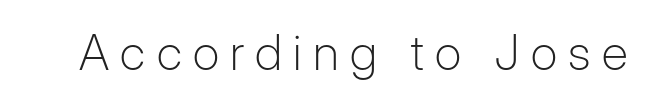
The image shows 49 px light sans-serif type, upright; set unusually wide letter spacing (+0.23 em), not underlined; low stroke contrast and a medium x-height.
